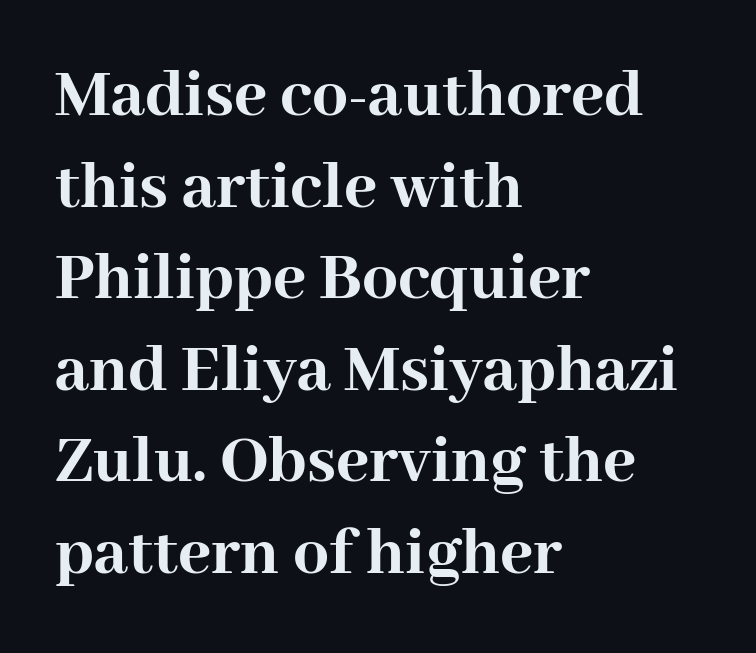
The image shows 71 px semibold serif type, upright; set left-aligned, normal line spacing (1.29x), normal letter spacing, not underlined; high stroke contrast and a medium x-height.
